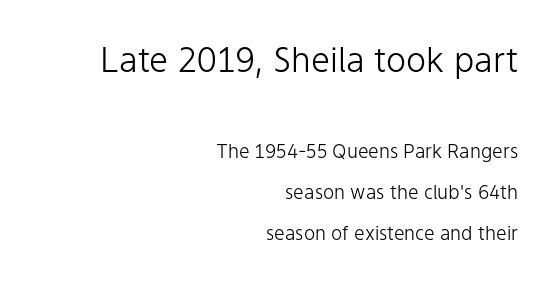
{"serif": "no", "italic": "no", "bold": "no", "weight": "light", "width": "normal", "stroke_contrast": "low", "x_height": "medium", "monospaced": "no", "underline": "no", "align": "right", "line_spacing": "loose", "line_spacing_ratio": 2.15, "letter_spacing": "normal", "letter_spacing_em": 0.0, "larger_block": "first", "size_ratio": 1.79, "glyph_px": 34}
